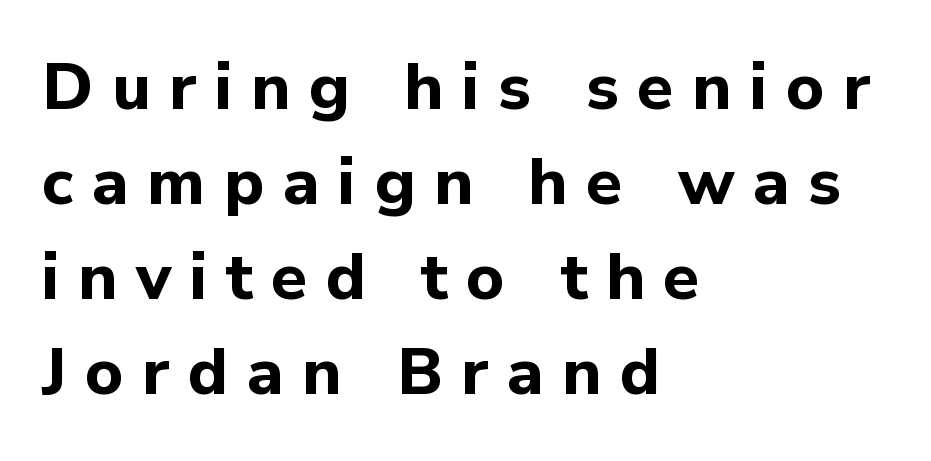
Q: Is the text bold? A: Yes.
Q: Is the text italic (slanted)? A: No, it is upright.
Q: Is the typeface a serif or a sans-serif typeface? A: Sans-serif.
Q: Is the text underlined? A: No.
Q: How is the paragraph aligned? A: Left-aligned.
Q: Is the spacing between letters normal or unusually wide? A: Unusually wide.
Q: Is the spacing between lines tight, normal or loose? A: Normal.
Q: Width (condensed, normal, or wide)? A: Normal.
Q: Stroke contrast? A: Low.
Q: x-height? A: Medium.
Q: Monospaced? A: No.
